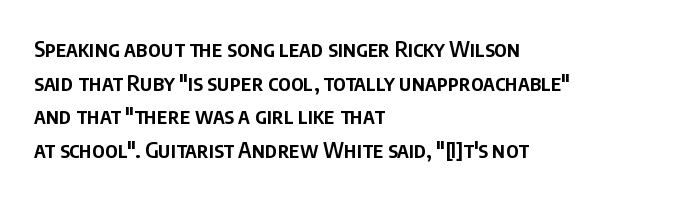
The image shows 22 px text type, upright; set left-aligned, normal line spacing (1.53x), normal letter spacing, not underlined.
